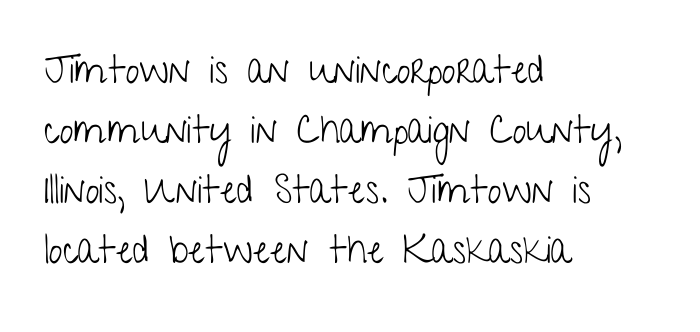
{"serif": "no", "italic": "no", "bold": "no", "weight": "light", "width": "condensed", "stroke_contrast": "low", "x_height": "medium", "monospaced": "no", "underline": "no", "align": "left", "line_spacing": "normal", "line_spacing_ratio": 1.54, "letter_spacing": "normal", "letter_spacing_em": 0.0, "glyph_px": 39}
